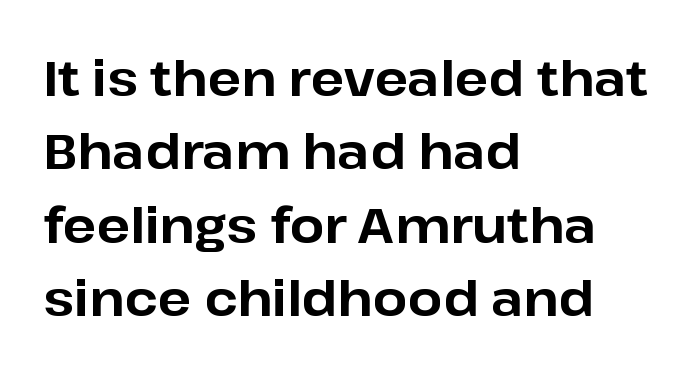
{"serif": "no", "italic": "no", "bold": "yes", "weight": "bold", "width": "normal", "stroke_contrast": "low", "x_height": "medium", "monospaced": "no", "underline": "no", "align": "left", "line_spacing": "normal", "line_spacing_ratio": 1.5, "letter_spacing": "normal", "letter_spacing_em": 0.0, "glyph_px": 49}
